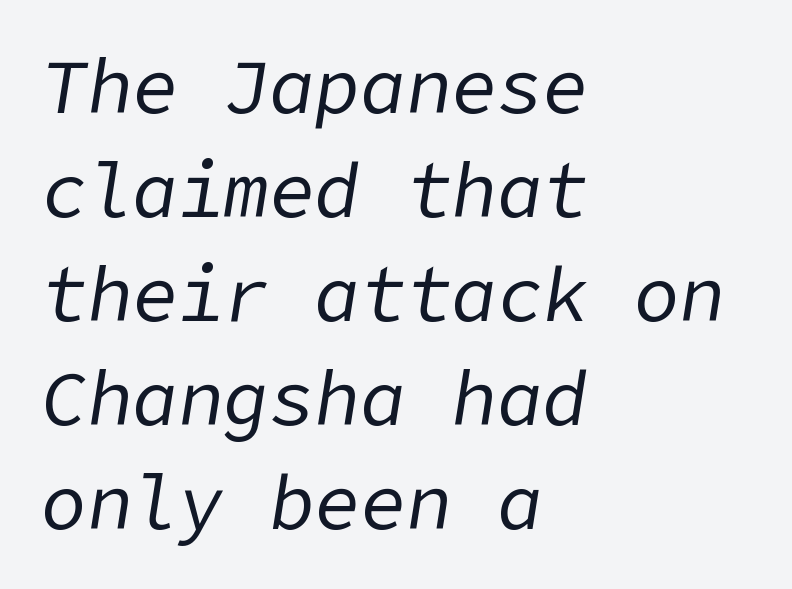
Q: Is the text bold? A: No.
Q: Is the text italic (slanted)? A: Yes, it leans right by about 9 degrees.
Q: Is the text underlined? A: No.
Q: How is the paragraph aligned? A: Left-aligned.
Q: Is the spacing between letters normal or unusually wide? A: Normal.
Q: Is the spacing between lines tight, normal or loose? A: Normal.
Q: Width (condensed, normal, or wide)? A: Normal.
Q: Stroke contrast? A: Low.
Q: x-height? A: Medium.
